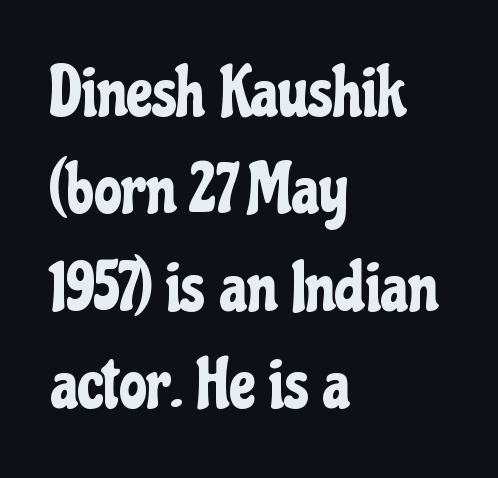
The image shows 70 px condensed sans-serif type, upright; set left-aligned, normal line spacing (1.39x), normal letter spacing, not underlined; low stroke contrast and a medium x-height.
